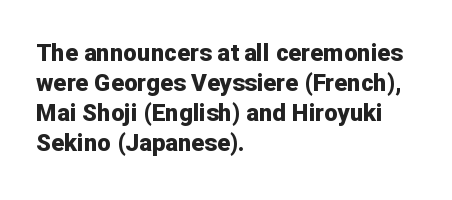
{"italic": "no", "bold": "yes", "underline": "no", "align": "left", "line_spacing": "normal", "line_spacing_ratio": 1.25, "letter_spacing": "normal", "letter_spacing_em": 0.0, "glyph_px": 24}
